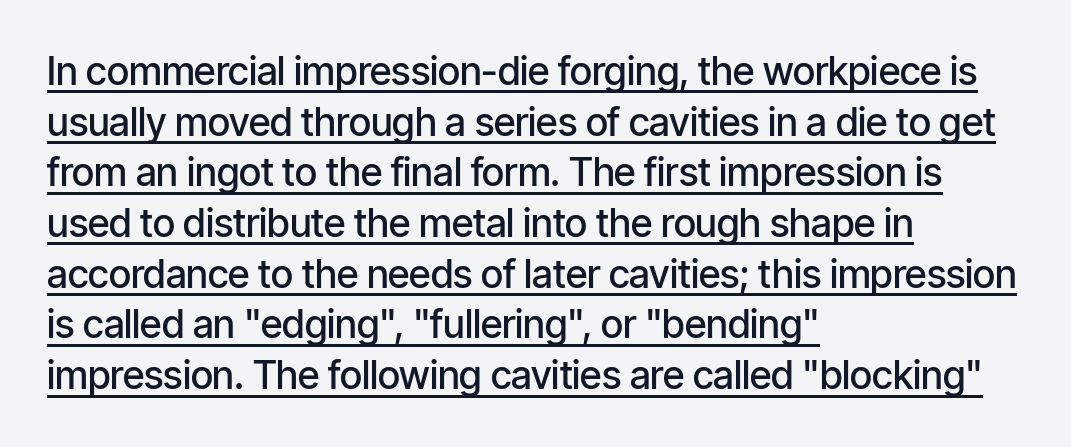
The image shows 39 px semibold, condensed sans-serif type, upright; set left-aligned, normal line spacing (1.3x), normal letter spacing, underlined; low stroke contrast and a medium x-height.
